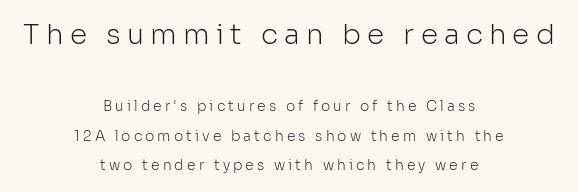
Q: Is the text bold? A: No.
Q: Is the text italic (slanted)? A: No, it is upright.
Q: Is the typeface a serif or a sans-serif typeface? A: Sans-serif.
Q: Is the text underlined? A: No.
Q: How is the paragraph aligned? A: Centered.
Q: Is the spacing between letters normal or unusually wide? A: Unusually wide.
Q: Is the spacing between lines tight, normal or loose? A: Loose.
Q: Which block of text is set in a larger size, the first (top) or the second (bottom)? A: The first (top) one.
Q: Width (condensed, normal, or wide)? A: Normal.
Q: Stroke contrast? A: Low.
Q: x-height? A: Medium.
Q: Monospaced? A: No.
